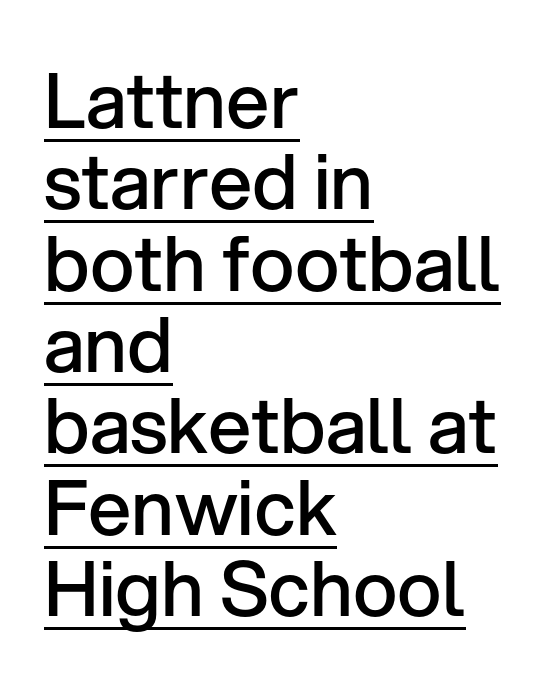
{"serif": "no", "italic": "no", "bold": "semi", "weight": "semibold", "width": "normal", "stroke_contrast": "low", "x_height": "medium", "monospaced": "no", "underline": "yes", "align": "left", "line_spacing": "tight", "line_spacing_ratio": 1.07, "letter_spacing": "normal", "letter_spacing_em": 0.0, "glyph_px": 76}
